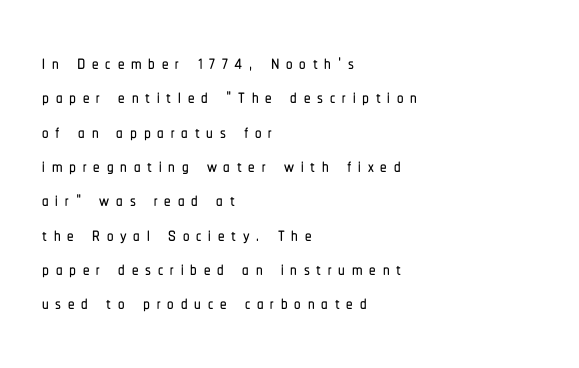
All the whitespace from short lines collects on the right. Do the letters lean? They stand straight. Each new line begins a customary step beneath the previous one. Glance below the letters and you will spot only blank space. Between one letter and the next there's a generous, obvious gap.
